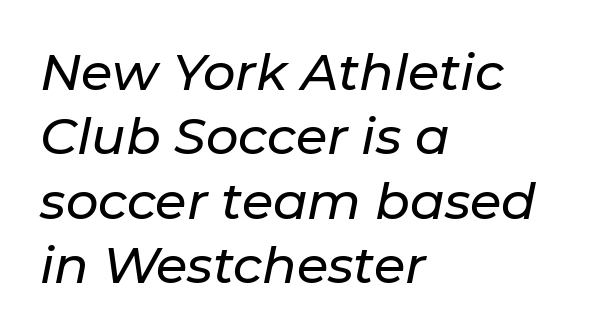
Q: Is the text italic (slanted)? A: Yes, it leans right by about 11 degrees.
Q: Is the text underlined? A: No.
Q: How is the paragraph aligned? A: Left-aligned.
Q: Is the spacing between letters normal or unusually wide? A: Normal.
Q: Is the spacing between lines tight, normal or loose? A: Normal.
Q: Width (condensed, normal, or wide)? A: Normal.
Q: Stroke contrast? A: Low.
Q: x-height? A: Medium.
Q: Monospaced? A: No.
